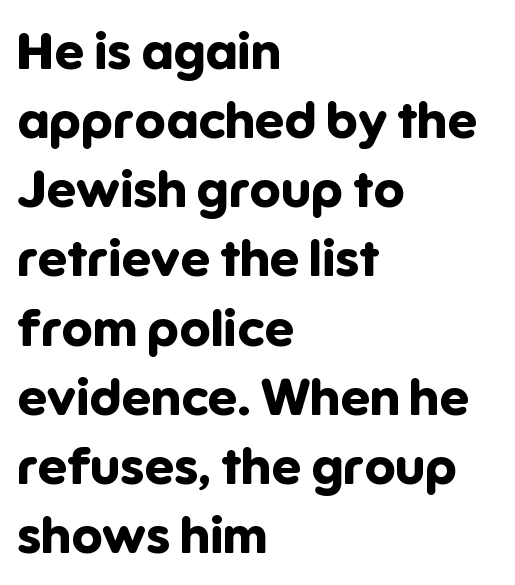
{"serif": "no", "italic": "no", "bold": "yes", "weight": "bold", "width": "normal", "stroke_contrast": "low", "x_height": "medium", "monospaced": "no", "underline": "no", "align": "left", "line_spacing": "normal", "line_spacing_ratio": 1.33, "letter_spacing": "normal", "letter_spacing_em": 0.0, "glyph_px": 52}
